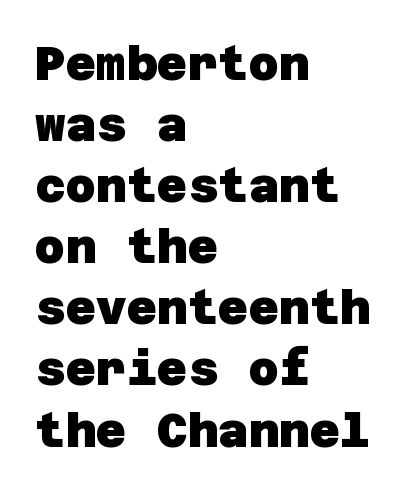
Q: Is the text bold? A: Yes.
Q: Is the typeface a serif or a sans-serif typeface? A: Sans-serif.
Q: Is the text underlined? A: No.
Q: How is the paragraph aligned? A: Left-aligned.
Q: Is the spacing between letters normal or unusually wide? A: Normal.
Q: Is the spacing between lines tight, normal or loose? A: Normal.
Q: Width (condensed, normal, or wide)? A: Normal.
Q: Stroke contrast? A: Low.
Q: x-height? A: Large.
